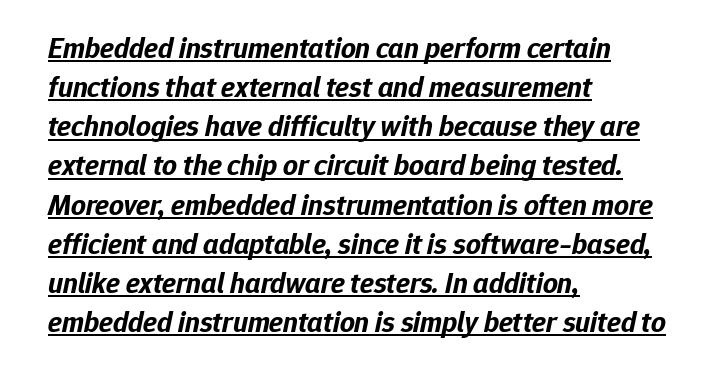
The image shows 29 px bold type, italic (leaning right); set left-aligned, normal line spacing (1.35x), normal letter spacing, underlined; low stroke contrast and a medium x-height.
